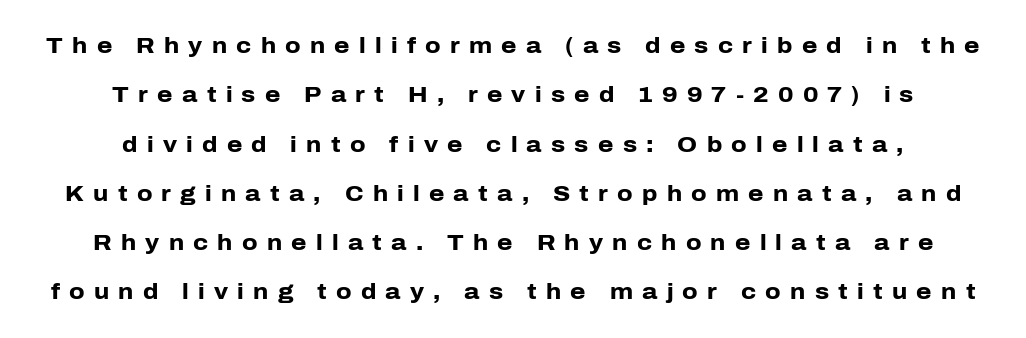
{"italic": "no", "bold": "yes", "underline": "no", "align": "center", "line_spacing": "loose", "line_spacing_ratio": 2.24, "letter_spacing": "wide", "letter_spacing_em": 0.42, "glyph_px": 22}
